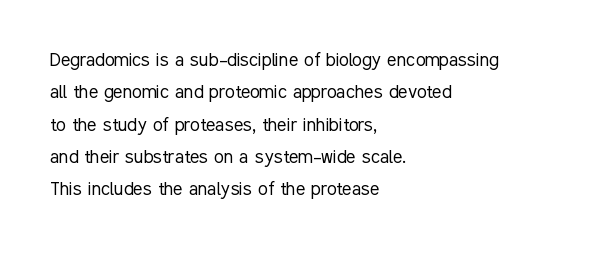
Q: Is the text bold? A: No.
Q: Is the text italic (slanted)? A: No, it is upright.
Q: Is the text underlined? A: No.
Q: How is the paragraph aligned? A: Left-aligned.
Q: Is the spacing between letters normal or unusually wide? A: Normal.
Q: Is the spacing between lines tight, normal or loose? A: Normal.
